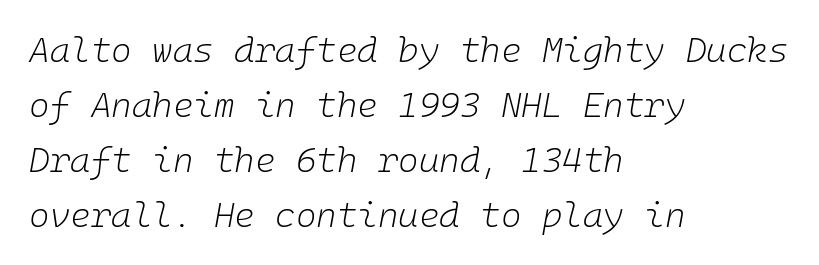
The line-height multiplier appears to be the usual default. Unmarked baselines from the first word to the last. This is not heavy type; no bold has been used. The paragraph shown leans on its left margin.
